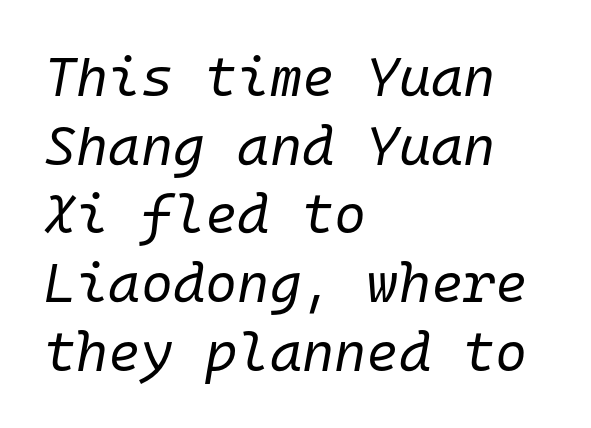
The rendering uses typewriter-style spacing with identical character cells. On a weight scale, this lands at 450 or below. Horizontal bands of white between lines are of average thickness. Nobody drew a line under any word here. Typeset ragged right — the left edge is the straight one.
